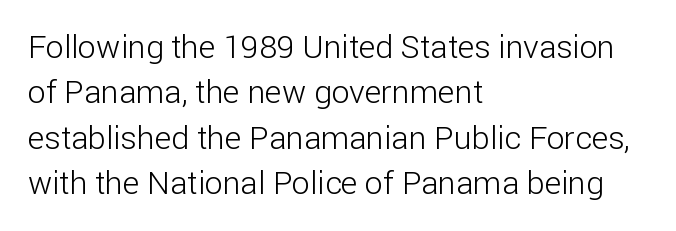
Q: Is the text bold? A: No.
Q: Is the text italic (slanted)? A: No, it is upright.
Q: Is the typeface a serif or a sans-serif typeface? A: Sans-serif.
Q: Is the text underlined? A: No.
Q: How is the paragraph aligned? A: Left-aligned.
Q: Is the spacing between letters normal or unusually wide? A: Normal.
Q: Is the spacing between lines tight, normal or loose? A: Normal.
Q: Width (condensed, normal, or wide)? A: Normal.
Q: Stroke contrast? A: Low.
Q: x-height? A: Medium.
Q: Monospaced? A: No.
